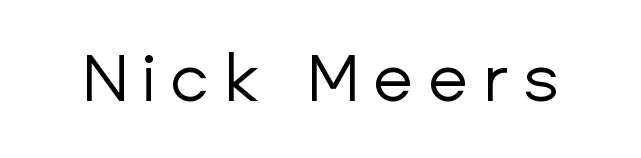
Weight class: somewhere from thin through regular. Character widths vary here, with narrow letters taking less room than wide ones. The foot of each line stays bare and open. The glyphs in this specimen are sans serif.
